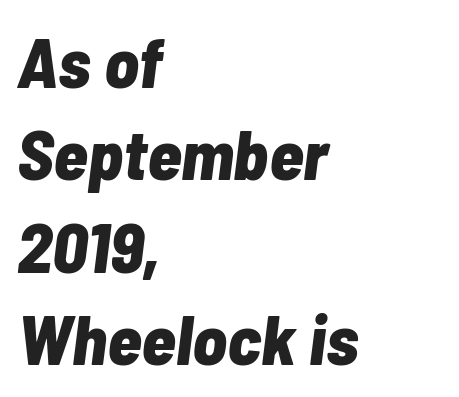
Tracking value appears to be zero — textbook default spacing. Regarding leading, the lines here are spaced in the standard way. Any mark beneath the type? The region is blank. How heavy is the stroke? Heavy — this is a bold. Teacher's note: observe the even left margin — that is flush-left alignment. Do the characters align in a grid? No, the font is proportional.
